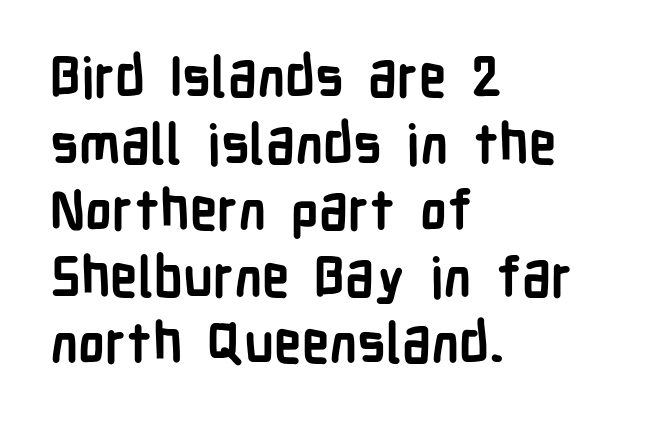
{"serif": "no", "italic": "no", "bold": "yes", "weight": "semibold", "width": "condensed", "stroke_contrast": "low", "x_height": "medium", "monospaced": "no", "underline": "no", "align": "left", "line_spacing_ratio": 1.21, "letter_spacing": "normal", "letter_spacing_em": 0.0, "glyph_px": 55}
